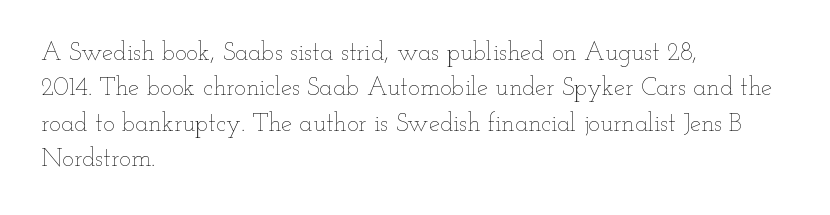
{"italic": "no", "bold": "no", "underline": "no", "align": "left", "line_spacing": "normal", "line_spacing_ratio": 1.42, "letter_spacing": "normal", "letter_spacing_em": 0.0, "glyph_px": 25}
